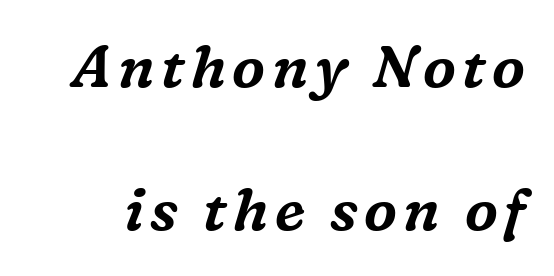
Character widths vary here, with narrow letters taking less room than wide ones. Italic: yes, the glyphs are oblique. Underlining? Definitely not there. To sum up the face: it has serifs.
